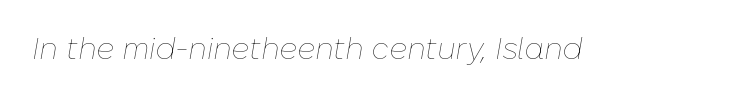
Q: Is the text bold? A: No.
Q: Is the text italic (slanted)? A: Yes, it leans right by about 10 degrees.
Q: Is the text underlined? A: No.
Q: Is the spacing between letters normal or unusually wide? A: Normal.
Q: Width (condensed, normal, or wide)? A: Normal.
Q: Stroke contrast? A: Low.
Q: x-height? A: Medium.
Q: Monospaced? A: No.
